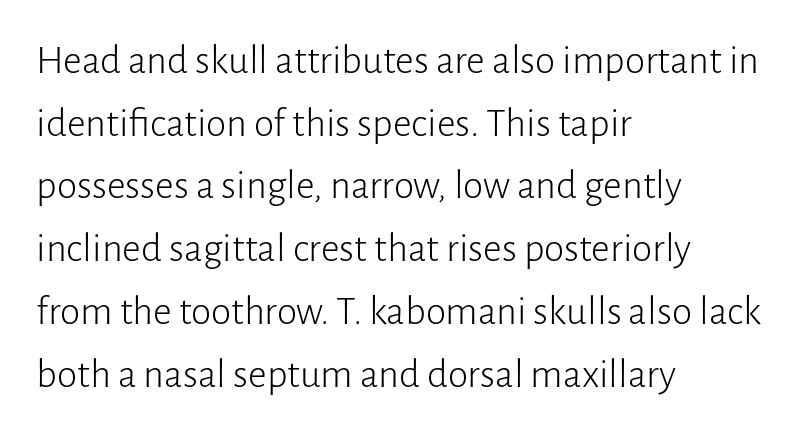
{"serif": "no", "italic": "no", "bold": "no", "weight": "light", "width": "normal", "stroke_contrast": "low", "x_height": "medium", "monospaced": "no", "underline": "no", "align": "left", "line_spacing": "normal", "line_spacing_ratio": 1.53, "letter_spacing": "normal", "letter_spacing_em": 0.0, "glyph_px": 41}
